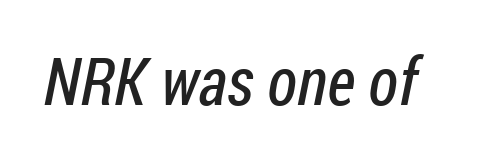
Q: Is the text bold? A: No.
Q: Is the typeface a serif or a sans-serif typeface? A: Sans-serif.
Q: Is the text underlined? A: No.
Q: Is the spacing between letters normal or unusually wide? A: Normal.
Q: Width (condensed, normal, or wide)? A: Condensed.
Q: Stroke contrast? A: Low.
Q: x-height? A: Medium.
Q: Monospaced? A: No.
